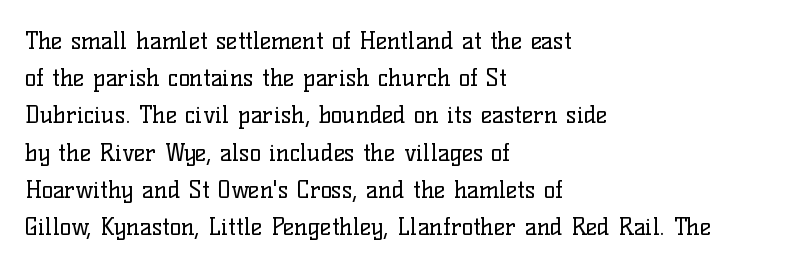
{"italic": "no", "bold": "no", "underline": "no", "align": "left", "line_spacing": "normal", "line_spacing_ratio": 1.55, "letter_spacing": "normal", "letter_spacing_em": 0.0, "glyph_px": 24}
